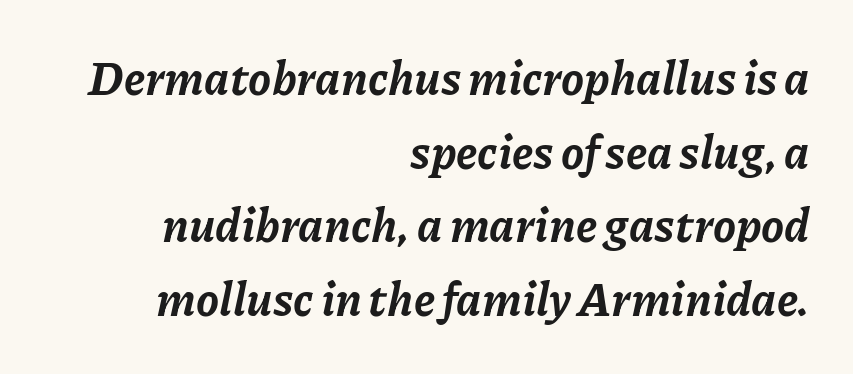
The image shows 46 px bold type, italic (leaning right); set right-aligned, normal line spacing (1.6x), normal letter spacing, not underlined; low stroke contrast and a medium x-height.
